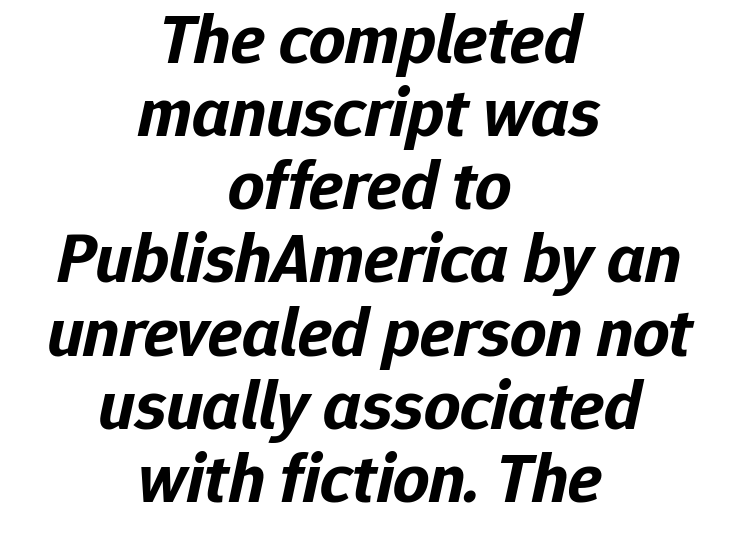
The image shows 71 px bold type, italic (leaning right); set centered, tight line spacing (1.03x), normal letter spacing, not underlined; low stroke contrast and a medium x-height.
